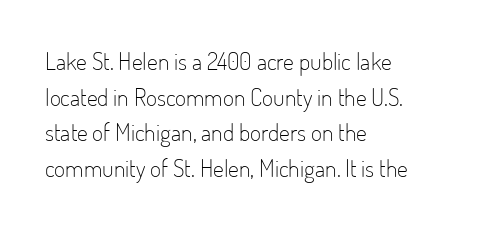
{"italic": "no", "bold": "no", "underline": "no", "align": "left", "line_spacing": "normal", "line_spacing_ratio": 1.48, "letter_spacing": "normal", "letter_spacing_em": 0.0, "glyph_px": 24}
